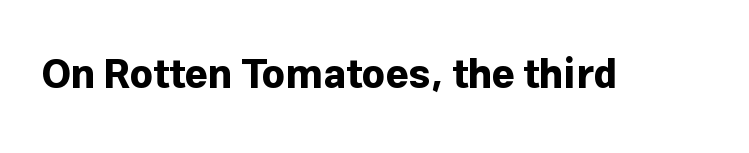
{"serif": "no", "italic": "no", "bold": "yes", "weight": "bold", "width": "normal", "stroke_contrast": "low", "x_height": "medium", "monospaced": "no", "underline": "no", "letter_spacing": "normal", "letter_spacing_em": 0.0, "glyph_px": 40}
